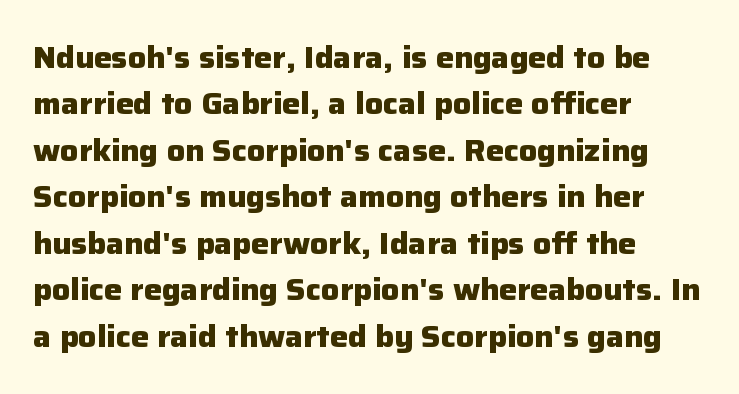
{"serif": "no", "italic": "no", "bold": "yes", "weight": "heavy", "width": "normal", "stroke_contrast": "low", "x_height": "medium", "monospaced": "no", "underline": "no", "align": "left", "line_spacing": "normal", "line_spacing_ratio": 1.55, "letter_spacing": "normal", "letter_spacing_em": 0.0, "glyph_px": 30}
